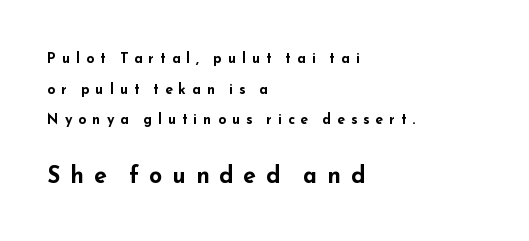
{"italic": "no", "bold": "yes", "underline": "no", "align": "left", "line_spacing": "loose", "line_spacing_ratio": 2.19, "letter_spacing": "wide", "letter_spacing_em": 0.43, "larger_block": "second", "size_ratio": 1.64, "glyph_px": 23}
